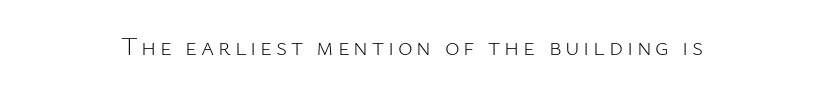
The image shows 25 px text type, upright; set not underlined.
